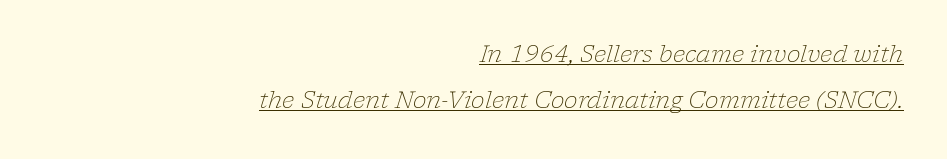
Q: Is the text bold? A: No.
Q: Is the text italic (slanted)? A: Yes, it leans right by about 17 degrees.
Q: Is the text underlined? A: Yes.
Q: How is the paragraph aligned? A: Right-aligned.
Q: Is the spacing between letters normal or unusually wide? A: Normal.
Q: Is the spacing between lines tight, normal or loose? A: Loose.
